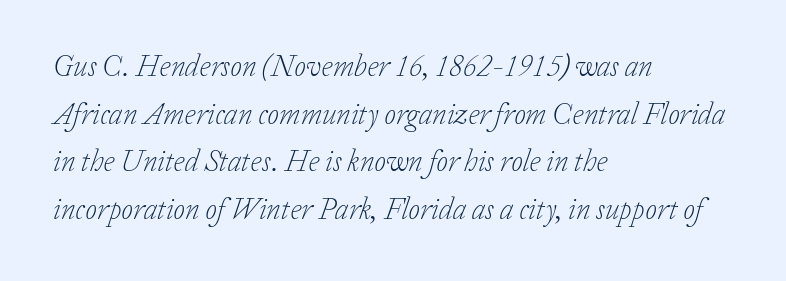
{"serif": "yes", "italic": "yes", "lean": "right", "slant_degrees": 20, "bold": "no", "weight": "light", "width": "normal", "stroke_contrast": "low", "x_height": "medium", "monospaced": "no", "underline": "no", "align": "left", "line_spacing": "normal", "line_spacing_ratio": 1.59, "letter_spacing": "normal", "letter_spacing_em": 0.0, "glyph_px": 30}
